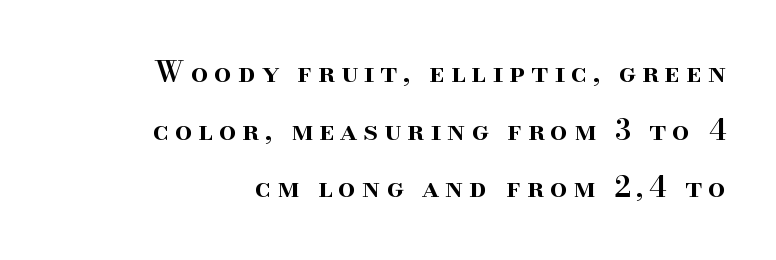
Unmarked baselines from the first word to the last. These lines are set flush right with a ragged left edge. Between one letter and the next there's a generous, obvious gap. Each new line begins a long way beneath the previous one.
